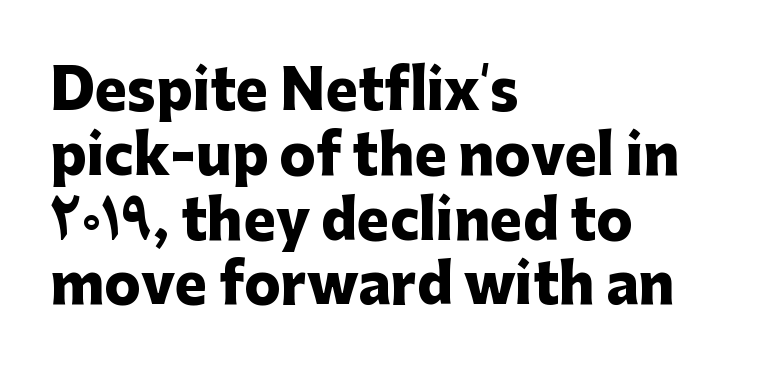
Q: Is the text bold? A: Yes.
Q: Is the text italic (slanted)? A: No, it is upright.
Q: Is the typeface a serif or a sans-serif typeface? A: Sans-serif.
Q: Is the text underlined? A: No.
Q: How is the paragraph aligned? A: Left-aligned.
Q: Is the spacing between letters normal or unusually wide? A: Normal.
Q: Width (condensed, normal, or wide)? A: Normal.
Q: Stroke contrast? A: Low.
Q: x-height? A: Medium.
Q: Monospaced? A: No.
